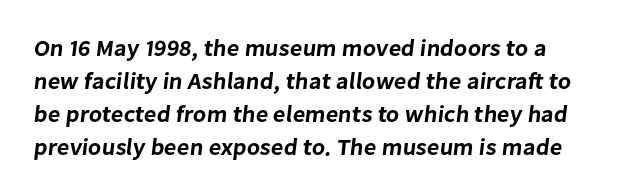
Q: Is the text underlined? A: No.
Q: Is the spacing between letters normal or unusually wide? A: Normal.
Q: Is the spacing between lines tight, normal or loose? A: Normal.
